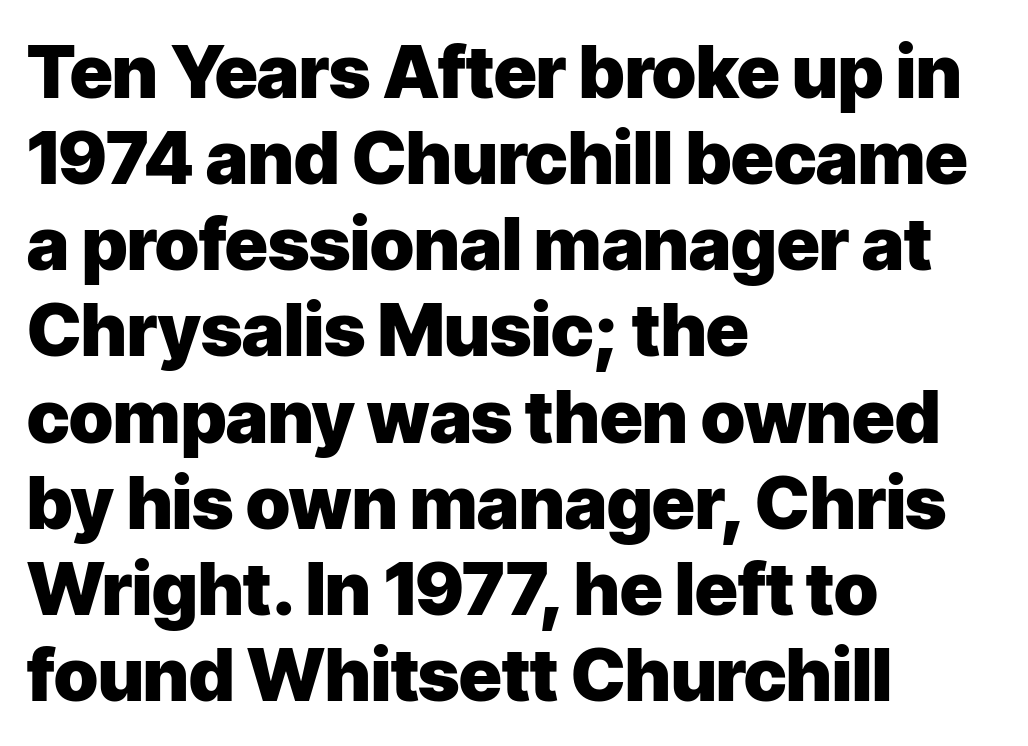
A typesetter would mark this as roman, not italic. Horizontal alignment here is leftward, the default for most running prose. The space beneath each line is pristine and unruled. Do the characters align in a grid? No, the font is proportional. A full-strength bold gives these letters their thick strokes.
